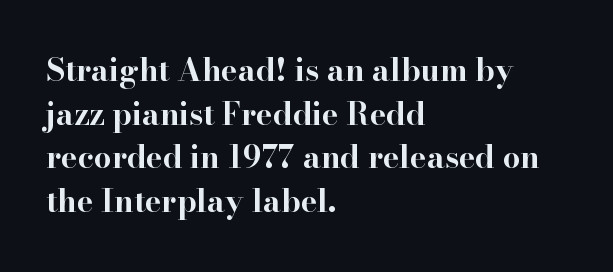
The image shows 31 px bold, wide serif type, upright; set left-aligned, normal line spacing (1.41x), normal letter spacing, not underlined; high stroke contrast and a small x-height.
